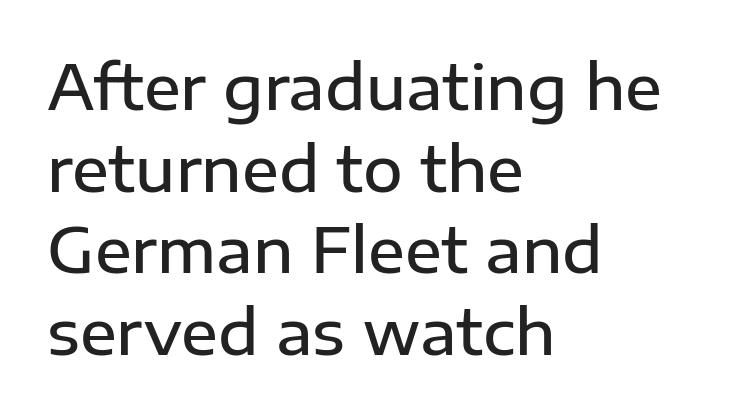
The image shows 61 px semibold sans-serif type, upright; set left-aligned, normal line spacing (1.34x), normal letter spacing, not underlined; low stroke contrast and a medium x-height.
